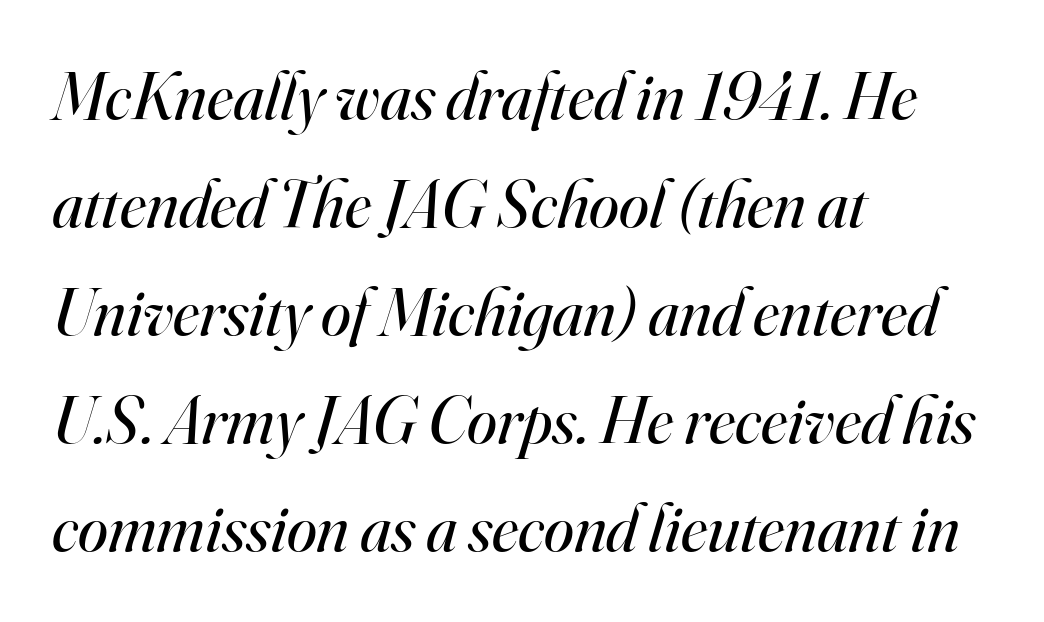
The image shows 68 px regular-weight serif type, italic (leaning right); set left-aligned, normal line spacing (1.59x), normal letter spacing, not underlined; high stroke contrast and a small x-height.
